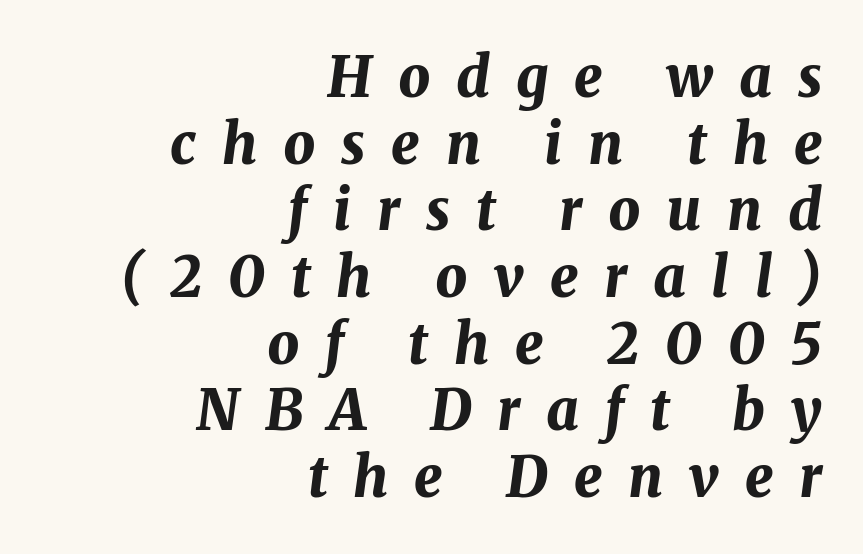
The image shows 56 px bold type, italic (leaning right); set right-aligned, line spacing 1.19x, unusually wide letter spacing (+0.46 em), not underlined; medium stroke contrast and a medium x-height.
